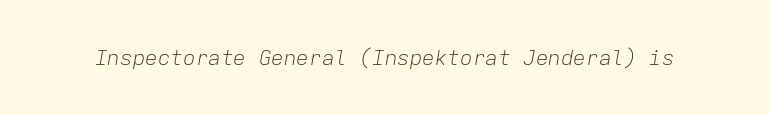
Rendered with sloped, italic letterforms. Letter spacing: default. Caption: face not bold, strokes unweighted. The specimen omits any rule beneath the text block's lines.
